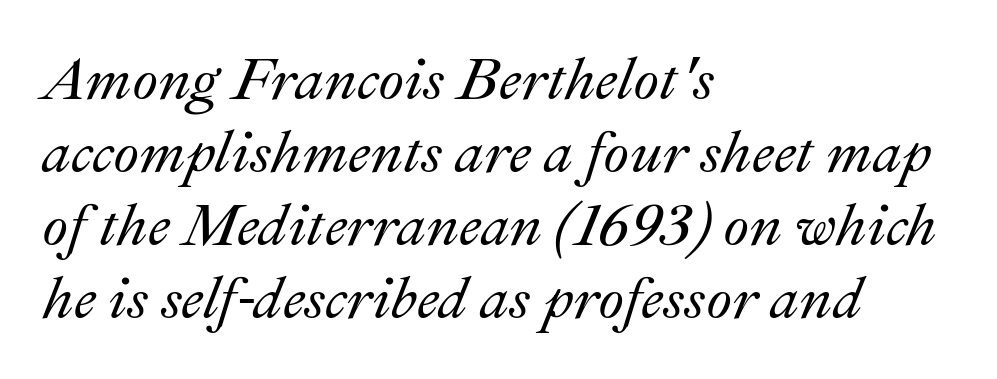
Q: Is the text italic (slanted)? A: Yes, it leans right by about 22 degrees.
Q: Is the text underlined? A: No.
Q: How is the paragraph aligned? A: Left-aligned.
Q: Is the spacing between letters normal or unusually wide? A: Normal.
Q: Width (condensed, normal, or wide)? A: Normal.
Q: Stroke contrast? A: Medium.
Q: x-height? A: Small.
Q: Monospaced? A: No.
